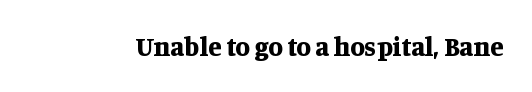
What stands out about the letter spacing? Nothing — it is the standard amount. No italicization has been applied; the sample stays upright. The gap between lines stays unmarked. Thick stems and heavy bowls — unmistakably bold.
